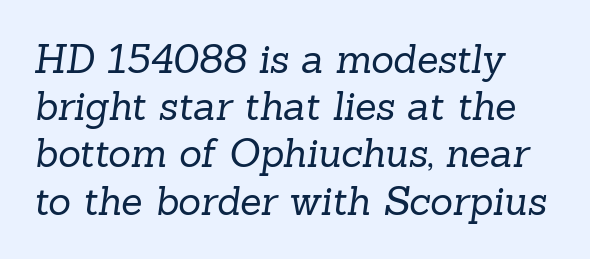
The image shows 39 px regular-weight serif type; set left-aligned, line spacing 1.21x, normal letter spacing, not underlined; low stroke contrast and a medium x-height.
